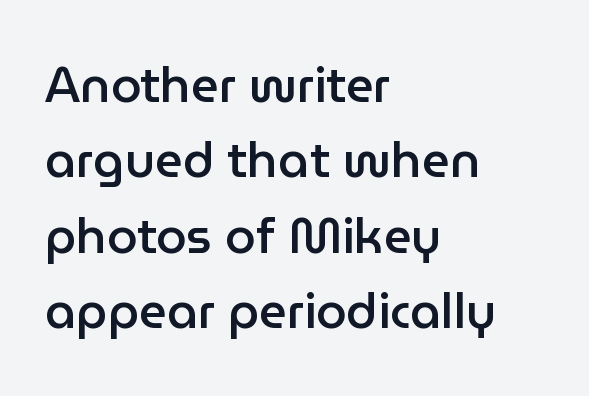
The image shows 49 px semibold sans-serif type, upright; set left-aligned, normal line spacing (1.54x), normal letter spacing, not underlined; low stroke contrast and a medium x-height.
